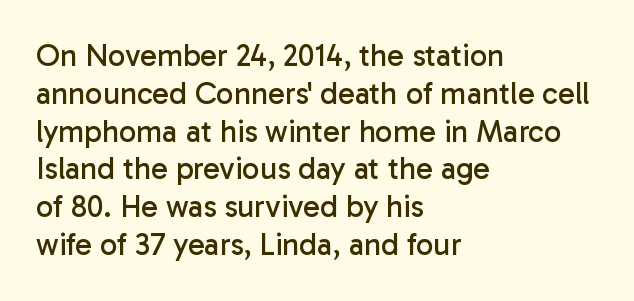
{"serif": "no", "italic": "no", "bold": "no", "weight": "regular", "width": "normal", "stroke_contrast": "low", "x_height": "medium", "monospaced": "no", "underline": "no", "align": "left", "line_spacing_ratio": 1.22, "letter_spacing": "normal", "letter_spacing_em": 0.0, "glyph_px": 31}
